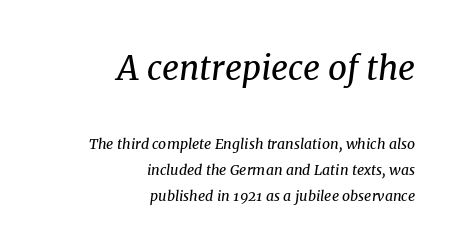
{"serif": "yes", "italic": "yes", "lean": "right", "slant_degrees": 8, "bold": "no", "weight": "regular", "width": "normal", "stroke_contrast": "medium", "x_height": "medium", "monospaced": "no", "underline": "no", "align": "right", "line_spacing_ratio": 1.86, "letter_spacing": "normal", "letter_spacing_em": 0.0, "larger_block": "first", "size_ratio": 2.36, "glyph_px": 33}
